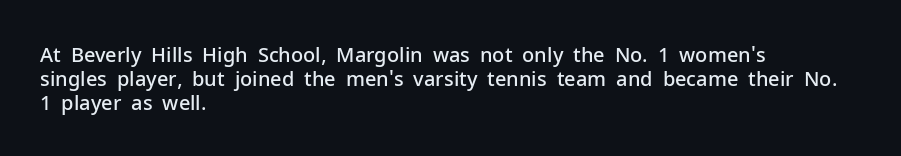
The setting favours the left margin, as ordinary paragraphs usually do. The typesetting leans somewhat heavy: a semibold. Characters remain perfectly vertical along every line. Look at the tracking — it's just the regular setting, nothing added. Beneath every word, the page is bare.
